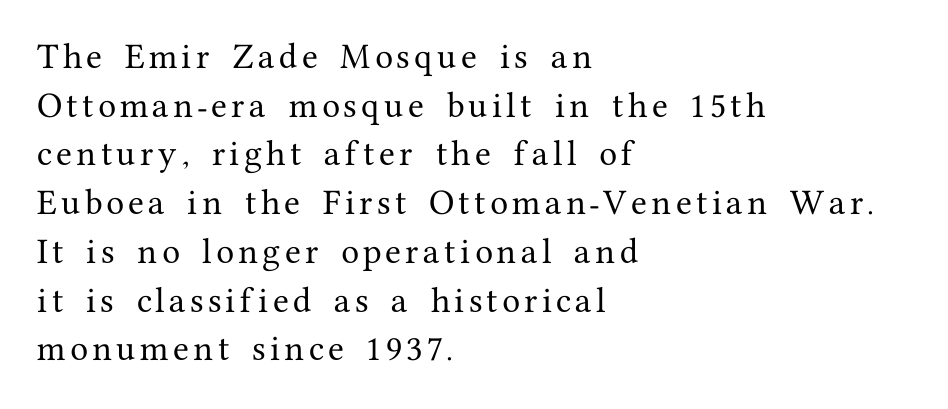
The image shows 29 px serif type, upright; set left-aligned, normal line spacing (1.68x), not underlined; medium stroke contrast and a medium x-height.
